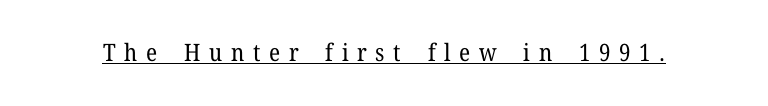
Compared with undecorated copy, this sample adds a rule below the words. The tracking reads as deliberately expanded to a designer's eye. Every character sits straight up, as roman type does. Is the type heavy? It reads as light-to-regular instead.
